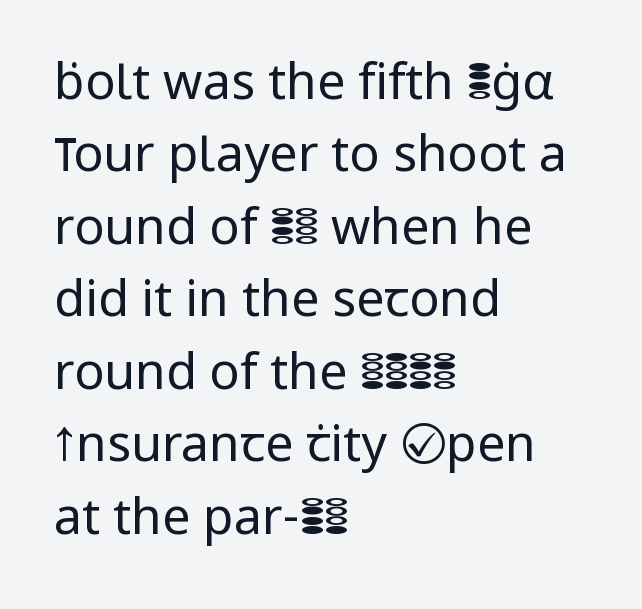
{"serif": "no", "italic": "no", "bold": "no", "weight": "regular", "width": "normal", "stroke_contrast": "low", "x_height": "medium", "monospaced": "no", "underline": "no", "align": "left", "line_spacing": "normal", "line_spacing_ratio": 1.45, "letter_spacing": "normal", "letter_spacing_em": 0.0, "glyph_px": 50}
